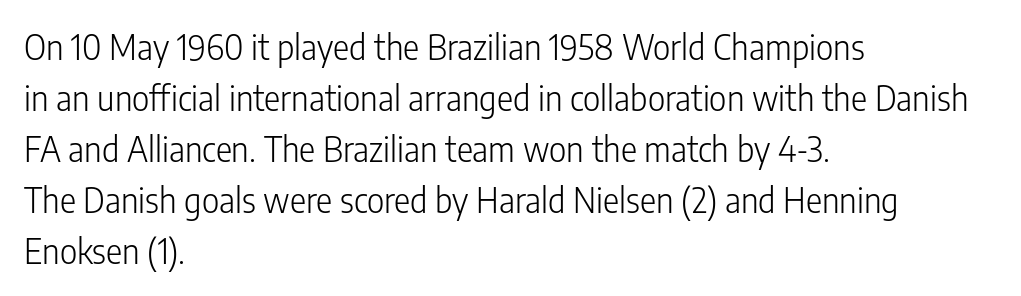
The image shows 34 px light, condensed sans-serif type, upright; set left-aligned, normal line spacing (1.5x), normal letter spacing, not underlined; low stroke contrast and a medium x-height.
